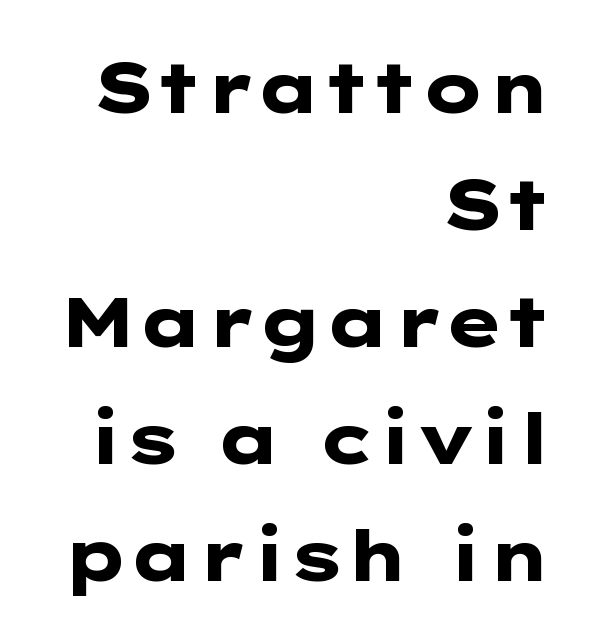
{"serif": "no", "italic": "no", "bold": "yes", "weight": "heavy", "width": "wide", "stroke_contrast": "low", "x_height": "medium", "underline": "no", "align": "right", "line_spacing": "normal", "line_spacing_ratio": 1.67, "letter_spacing": "normal", "letter_spacing_em": 0.0, "glyph_px": 70}
